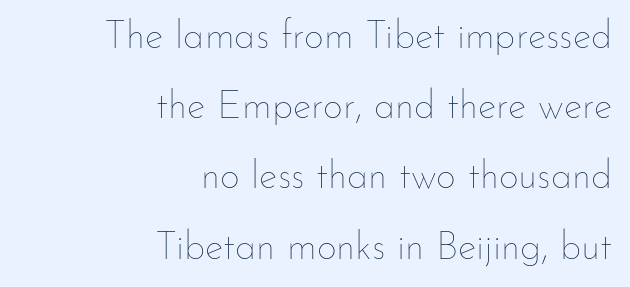
The image shows 39 px thin type, upright; set right-aligned, line spacing 1.8x, normal letter spacing, not underlined; low stroke contrast and a small x-height.
